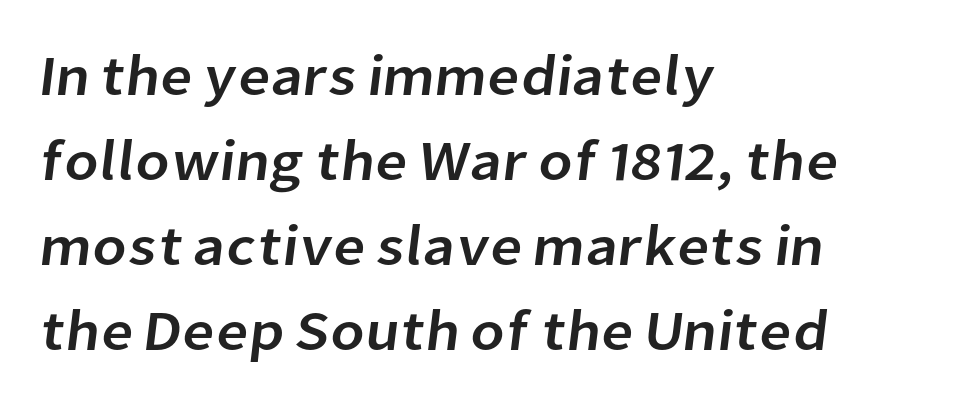
Classification — sans serif. Varying glyph widths throughout — classic text-font behaviour. Underline: absent. The space between consecutive lines is moderate. The tracking reads as untouched default to a designer's eye. The setting favours the left margin, as ordinary paragraphs usually do.
